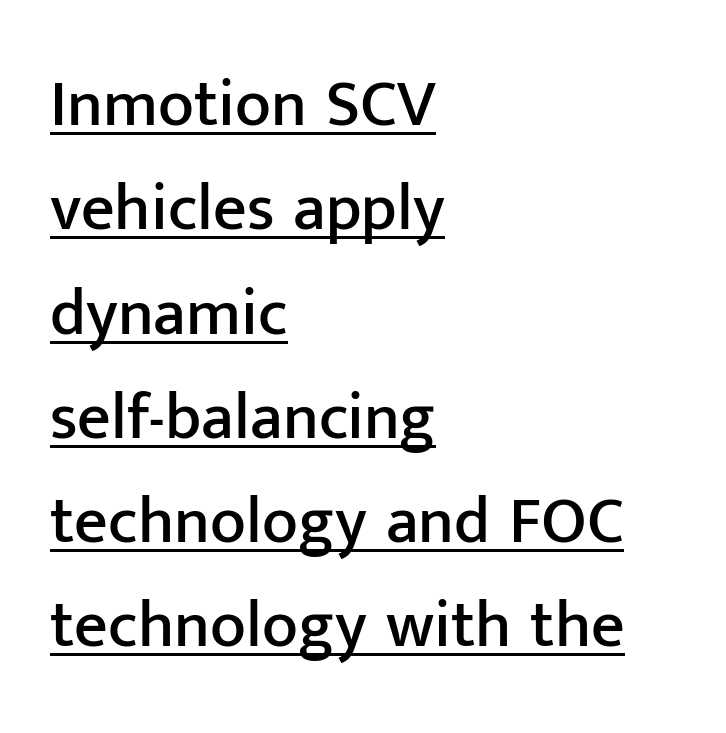
{"serif": "no", "italic": "no", "width": "normal", "stroke_contrast": "low", "x_height": "medium", "monospaced": "no", "underline": "yes", "align": "left", "line_spacing": "normal", "line_spacing_ratio": 1.58, "letter_spacing": "normal", "letter_spacing_em": 0.0, "glyph_px": 66}
